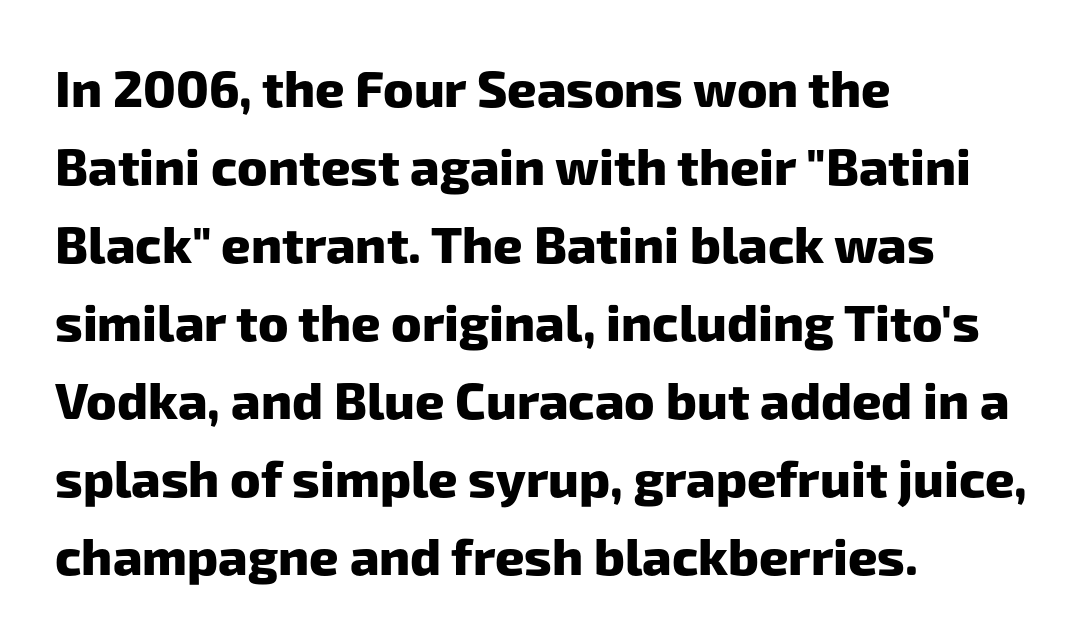
Q: Is the text bold? A: Yes.
Q: Is the typeface a serif or a sans-serif typeface? A: Sans-serif.
Q: Is the text underlined? A: No.
Q: How is the paragraph aligned? A: Left-aligned.
Q: Is the spacing between letters normal or unusually wide? A: Normal.
Q: Is the spacing between lines tight, normal or loose? A: Normal.
Q: Width (condensed, normal, or wide)? A: Normal.
Q: Stroke contrast? A: Low.
Q: x-height? A: Medium.
Q: Monospaced? A: No.
